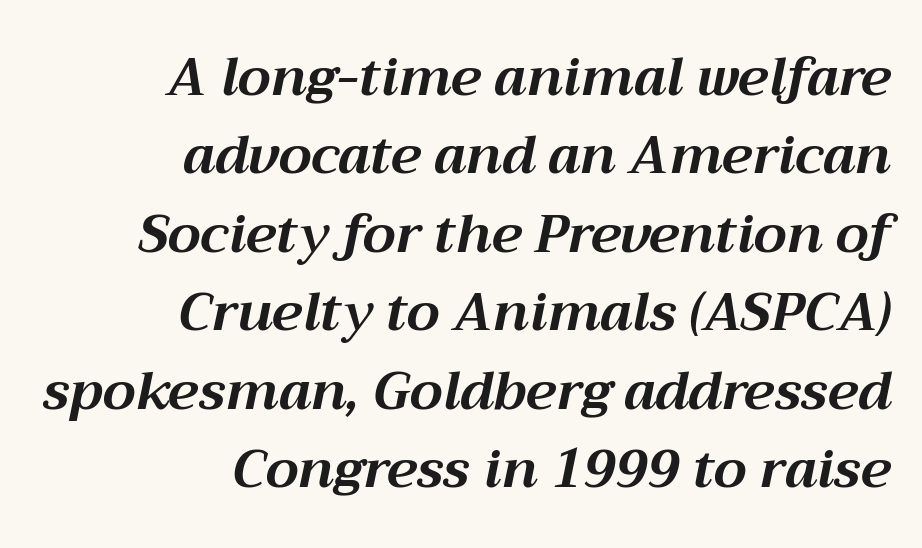
{"italic": "yes", "lean": "right", "slant_degrees": 12, "bold": "yes", "weight": "bold", "width": "normal", "stroke_contrast": "medium", "x_height": "medium", "monospaced": "no", "underline": "no", "align": "right", "line_spacing": "normal", "line_spacing_ratio": 1.48, "letter_spacing": "normal", "letter_spacing_em": 0.0, "glyph_px": 53}
